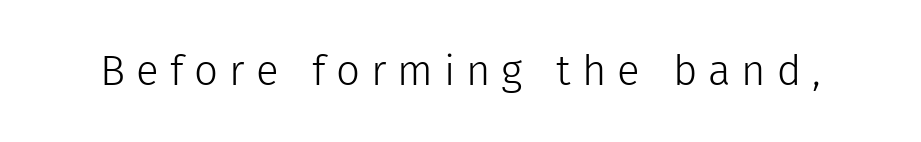
{"serif": "no", "italic": "no", "bold": "no", "weight": "light", "width": "normal", "stroke_contrast": "low", "x_height": "medium", "monospaced": "no", "underline": "no", "letter_spacing": "wide", "letter_spacing_em": 0.26, "glyph_px": 42}
